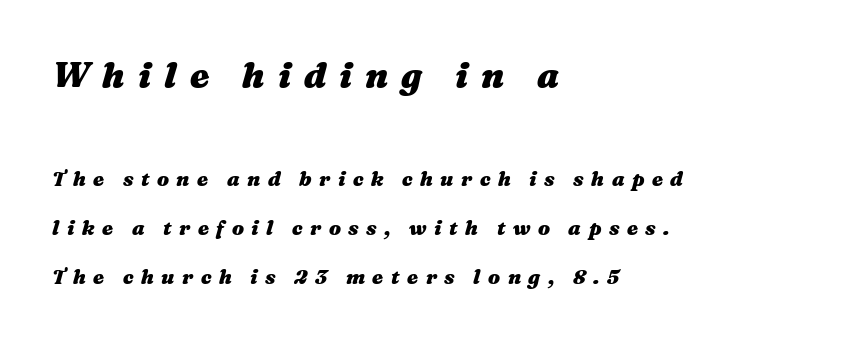
{"italic": "yes", "lean": "right", "slant_degrees": 16, "bold": "yes", "weight": "heavy", "width": "wide", "stroke_contrast": "medium", "x_height": "medium", "monospaced": "no", "underline": "no", "align": "left", "line_spacing": "loose", "line_spacing_ratio": 2.46, "letter_spacing": "wide", "letter_spacing_em": 0.37, "larger_block": "first", "size_ratio": 1.75, "glyph_px": 35}
